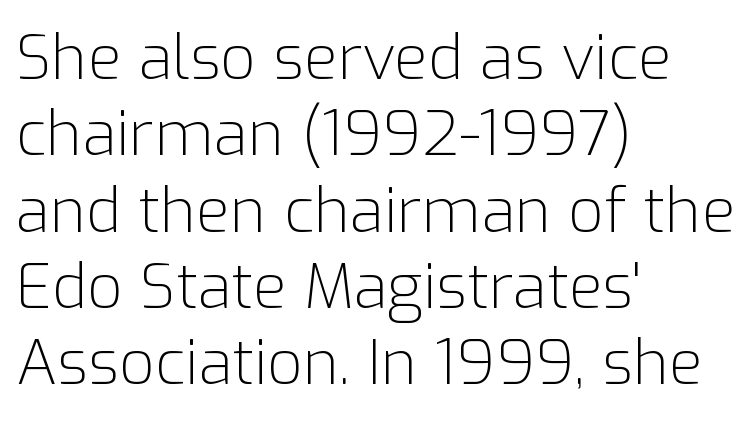
{"serif": "no", "italic": "no", "bold": "no", "weight": "light", "width": "normal", "stroke_contrast": "low", "x_height": "medium", "monospaced": "no", "underline": "no", "align": "left", "line_spacing_ratio": 1.23, "letter_spacing": "normal", "letter_spacing_em": 0.0, "glyph_px": 62}
